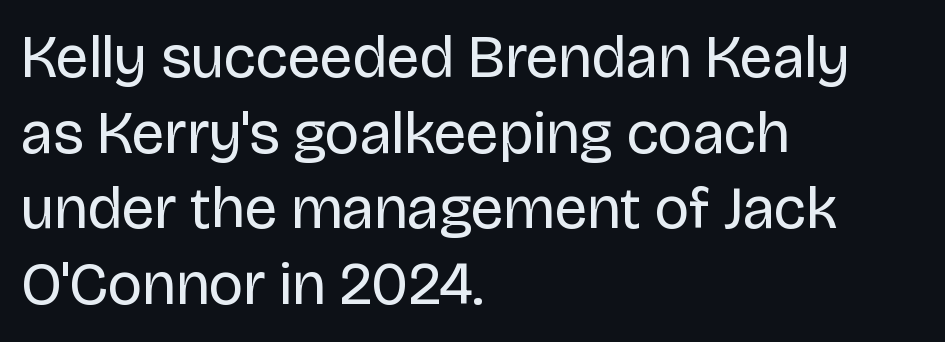
If you drew a ruler down the left edge, every line would touch it. The axis of the letterforms is exactly vertical. The type is set solid horizontally, with unmodified tracking. Letters have the restrained weight of plain body copy at most.
